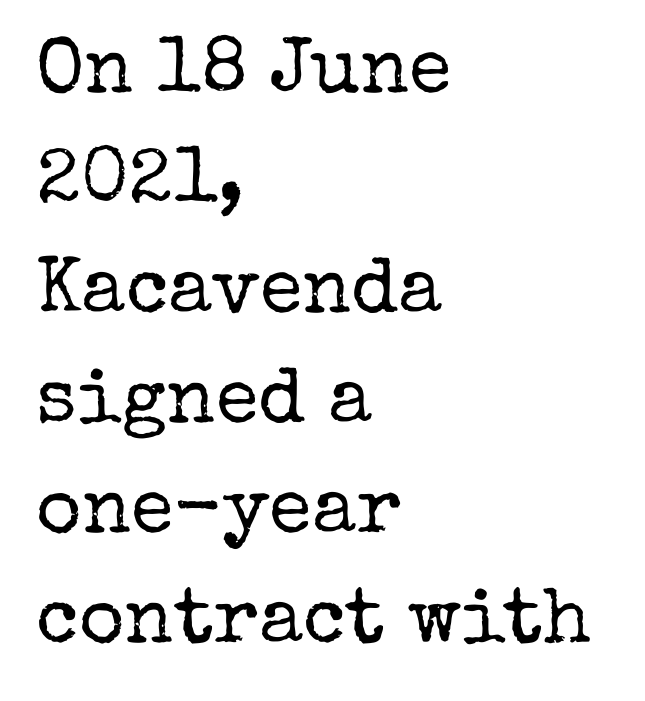
Q: Is the text bold? A: No.
Q: Is the text italic (slanted)? A: No, it is upright.
Q: Is the typeface a serif or a sans-serif typeface? A: Serif.
Q: Is the text underlined? A: No.
Q: How is the paragraph aligned? A: Left-aligned.
Q: Is the spacing between letters normal or unusually wide? A: Normal.
Q: Is the spacing between lines tight, normal or loose? A: Normal.
Q: Width (condensed, normal, or wide)? A: Normal.
Q: Stroke contrast? A: Low.
Q: x-height? A: Medium.
Q: Monospaced? A: No.
